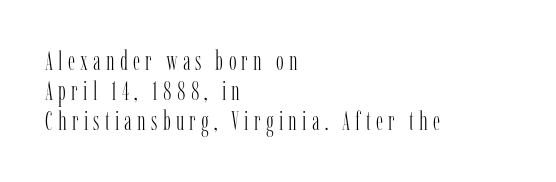
Every character sits straight up, as roman type does. Clear beneath every line of the passage. Stem width sits at or under what a default text font uses. Teacher's note: observe the even left margin — that is flush-left alignment. Words appear elongated and porous because spacing is wide.
